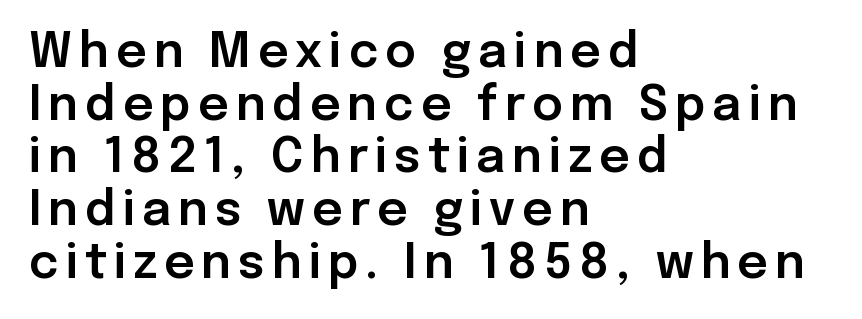
The image shows 47 px sans-serif type, upright; set left-aligned, tight line spacing (1.12x), not underlined; low stroke contrast and a medium x-height.
